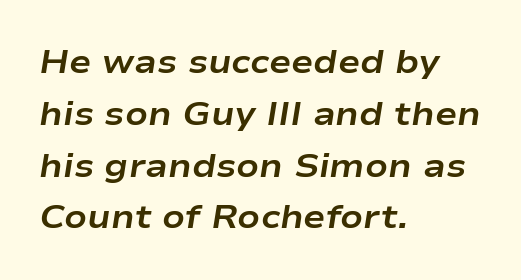
Q: Is the text bold? A: Yes.
Q: Is the text italic (slanted)? A: Yes, it leans right by about 9 degrees.
Q: Is the text underlined? A: No.
Q: How is the paragraph aligned? A: Left-aligned.
Q: Is the spacing between letters normal or unusually wide? A: Normal.
Q: Is the spacing between lines tight, normal or loose? A: Normal.
Q: Width (condensed, normal, or wide)? A: Wide.
Q: Stroke contrast? A: Low.
Q: x-height? A: Medium.
Q: Monospaced? A: No.
